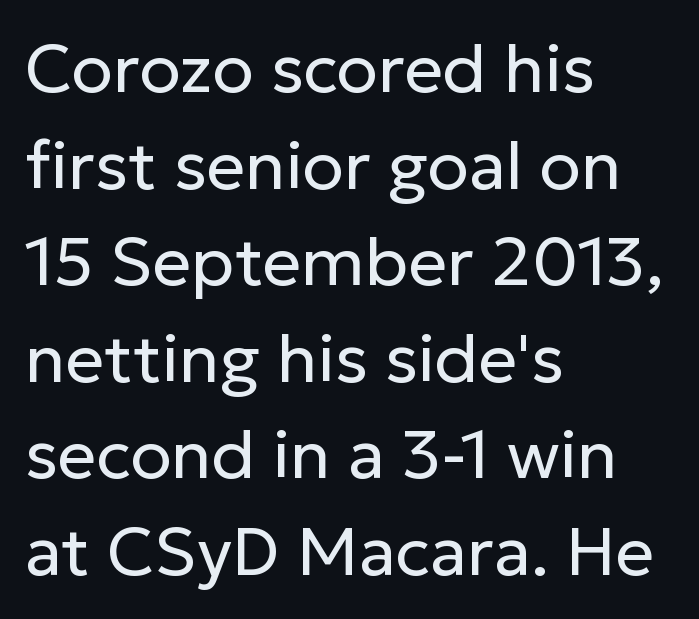
{"serif": "no", "italic": "no", "bold": "no", "weight": "regular", "width": "normal", "stroke_contrast": "low", "x_height": "medium", "monospaced": "no", "underline": "no", "align": "left", "line_spacing": "normal", "line_spacing_ratio": 1.42, "letter_spacing": "normal", "letter_spacing_em": 0.0, "glyph_px": 68}
